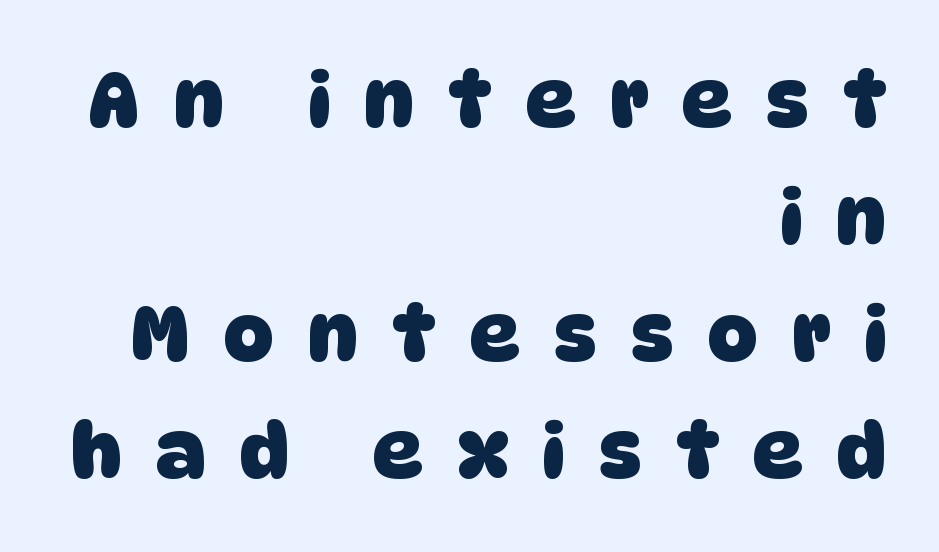
The image shows 77 px heavy sans-serif type; set right-aligned, normal line spacing (1.52x), unusually wide letter spacing (+0.45 em), not underlined; low stroke contrast and a large x-height.
